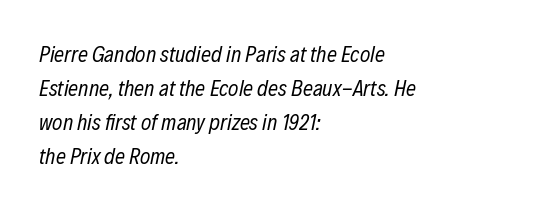
Tall strokes in this sample are angled rather than plumb. Typeset ragged right — the left edge is the straight one. Words appear dense and cohesive because spacing is normal. The font sits on the lighter half of the weight spectrum, regular included. The words here are not underlined.
